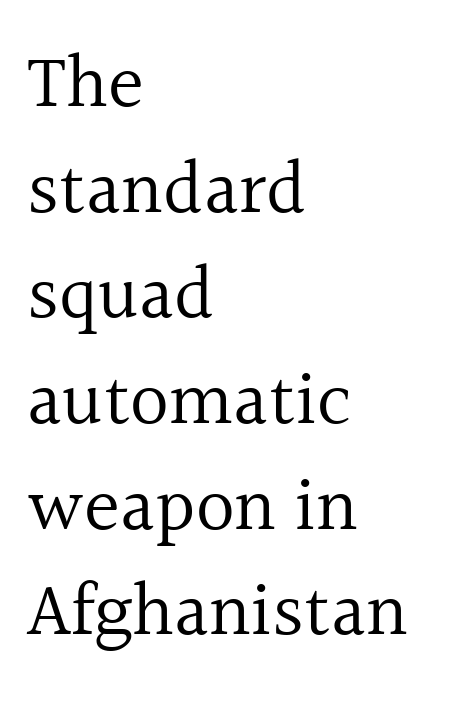
These lines are rendered in a variable-pitch font. The axis of the letterforms is exactly vertical. All the whitespace from short lines collects on the right. The face used here is rendered with its standard letterfit. The block of text has a typical density, with ordinary space between rows.
